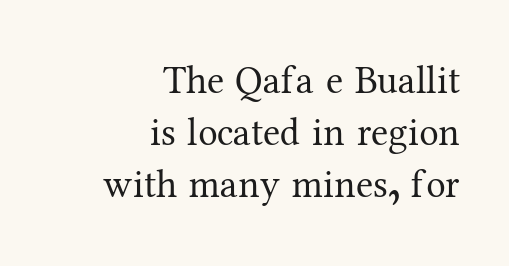
{"serif": "yes", "italic": "no", "bold": "no", "weight": "regular", "width": "normal", "stroke_contrast": "medium", "x_height": "medium", "monospaced": "no", "underline": "no", "align": "right", "line_spacing": "normal", "line_spacing_ratio": 1.33, "letter_spacing": "normal", "letter_spacing_em": 0.0, "glyph_px": 39}
